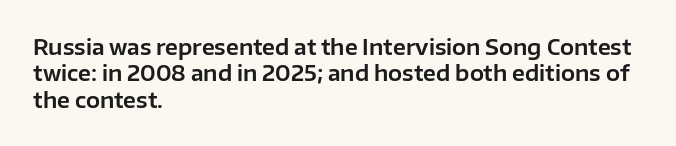
Is there much room between lines? A standard amount, neither cramped nor airy. The line texture is even and compact thanks to regular tracking. In terms of posture, this sample is upright. The paragraph has a hard left edge and a soft right edge. The strip under each line holds only bare page.
